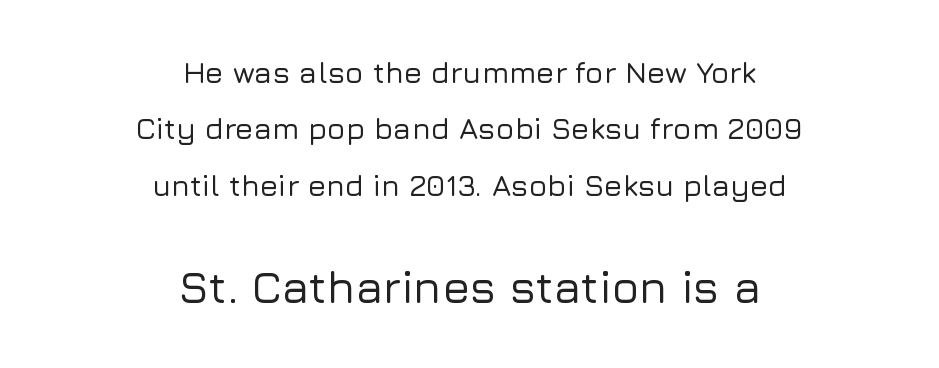
The face used here appears at its bigger size in the lower chunk. Letters rest on an invisible, unmarked baseline. Does extra space separate the letters? No, they use regular spacing. Each letter keeps its own natural width here, so spacing adapts to shape.
